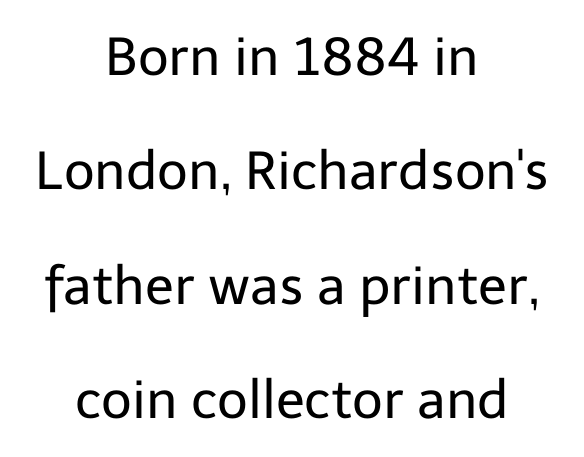
No word sits above an underline. Stroke thickness stays within the range of a standard reading face or lighter. The font family rendered here belongs to the sans-serif group. The block of text is sparse from top to bottom, with ample space between rows.
